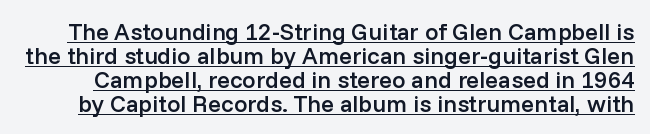
When letters stand straight like this, we call the style roman or upright. What stands out about the letter spacing? Nothing — it is the standard amount. Typographic density is moderately raised because the face is semibold. Students, observe: this is what under-led, compact text looks like. Looks like someone drew a line under every word here.
